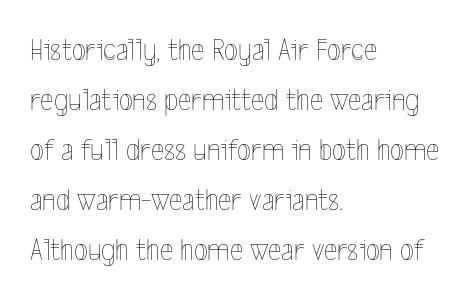
Do the characters align in a grid? No, the font is proportional. Is the block centered? No — it sits flush against the left margin. Caption: face not bold, strokes unweighted. Tracking here is standard; glyphs follow each other at the usual distance.
